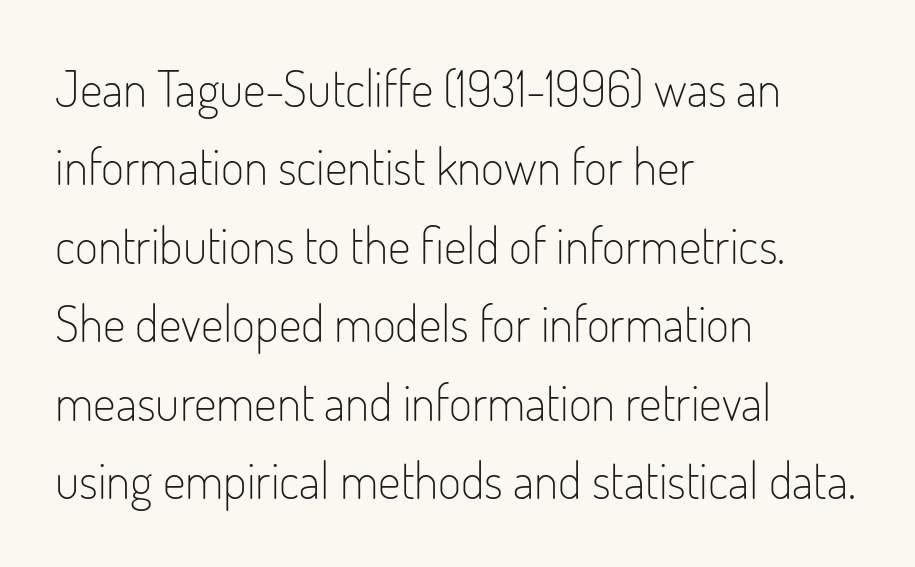
The image shows 50 px light, condensed sans-serif type, upright; set left-aligned, normal line spacing (1.57x), normal letter spacing, not underlined; low stroke contrast and a small x-height.
